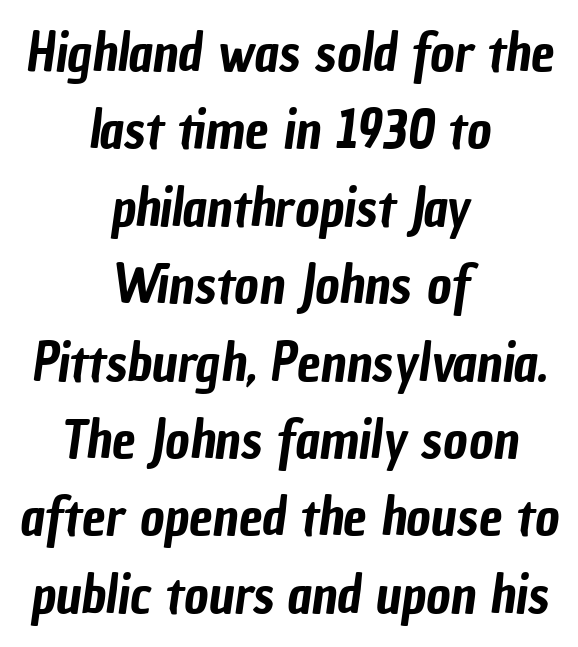
The image shows 53 px condensed sans-serif type; set centered, normal line spacing (1.46x), normal letter spacing, not underlined; low stroke contrast and a medium x-height.
